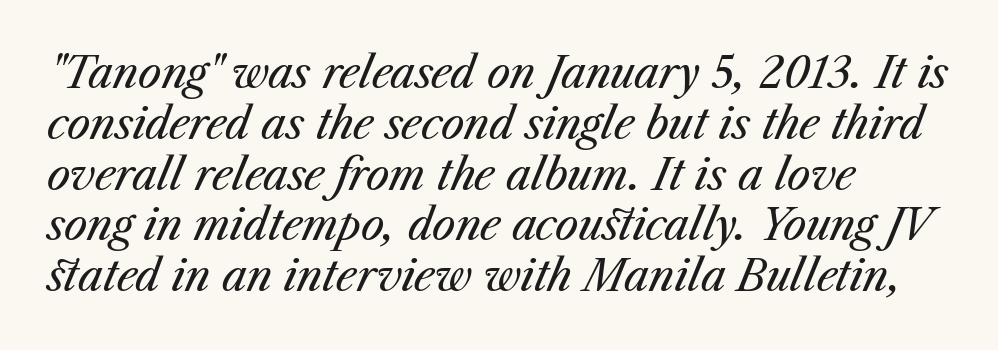
The image shows 42 px regular-weight type, italic (leaning right); set left-aligned, line spacing 1.21x, normal letter spacing, not underlined; medium stroke contrast and a medium x-height.
